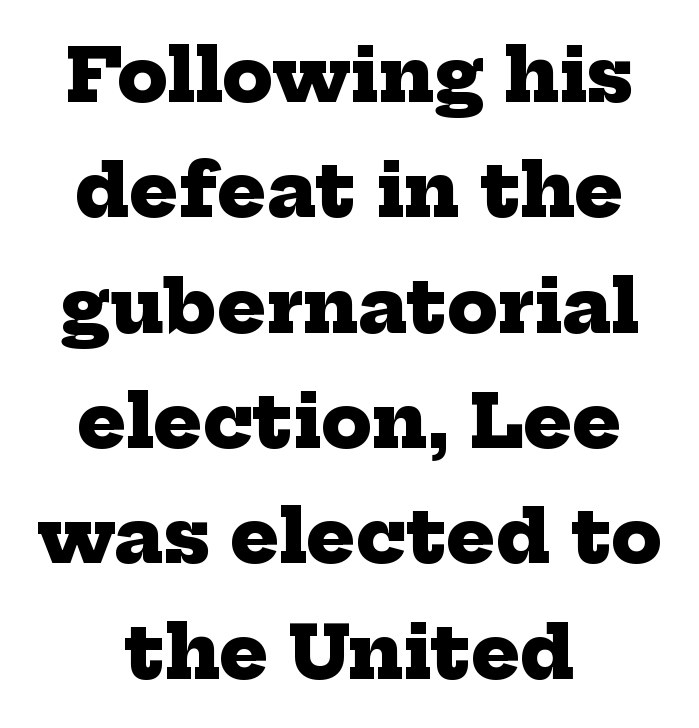
If you folded the block vertically in half, each line would mirror itself in length. Typographic density is high because the face is bold. Inter-character spacing is left at the font's built-in metrics. Unlike a clean sans, this face finishes its strokes with serifs.
